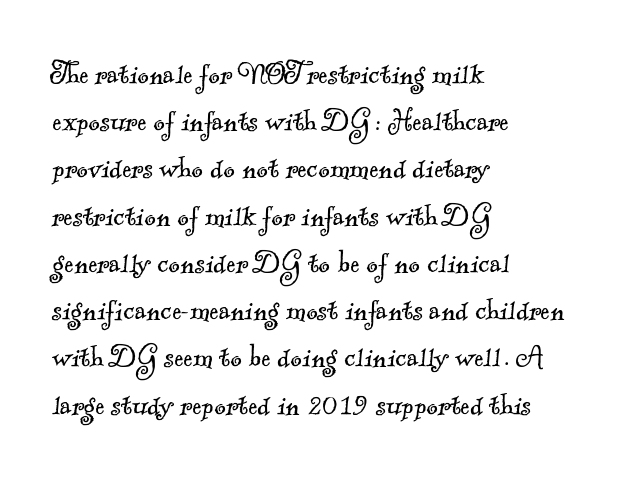
Q: Is the text bold? A: No.
Q: Is the typeface a serif or a sans-serif typeface? A: Serif.
Q: Is the text underlined? A: No.
Q: How is the paragraph aligned? A: Left-aligned.
Q: Is the spacing between letters normal or unusually wide? A: Normal.
Q: Is the spacing between lines tight, normal or loose? A: Normal.
Q: Width (condensed, normal, or wide)? A: Normal.
Q: x-height? A: Small.
Q: Monospaced? A: No.
